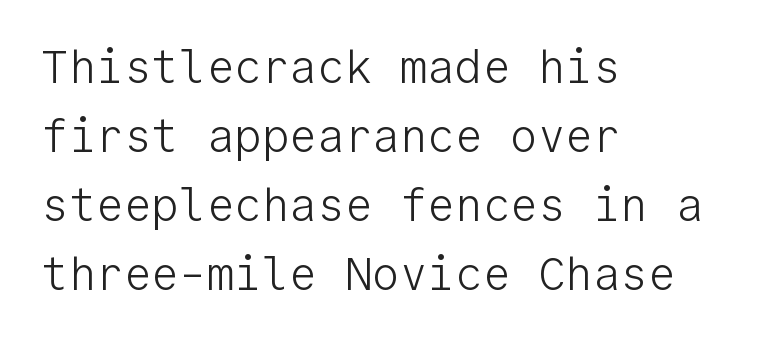
Designer's note — italics off, roman on. The lines in this sample share a left origin and differ only in where they stop. In terms of letterform style, serifs are entirely absent. Note the uniform advance width — an 'i' takes as much space as an 'm'.
